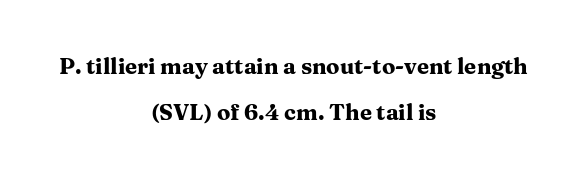
Q: Is the text bold? A: Yes.
Q: Is the text italic (slanted)? A: No, it is upright.
Q: Is the text underlined? A: No.
Q: How is the paragraph aligned? A: Centered.
Q: Is the spacing between letters normal or unusually wide? A: Normal.
Q: Is the spacing between lines tight, normal or loose? A: Loose.
